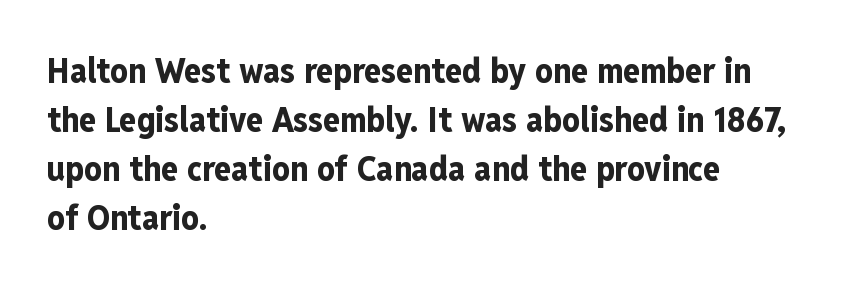
The image shows 35 px bold, condensed sans-serif type, upright; set left-aligned, normal line spacing (1.4x), normal letter spacing, not underlined; low stroke contrast and a medium x-height.
